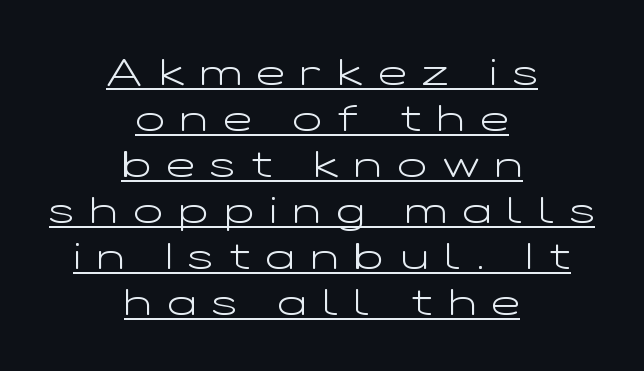
{"serif": "no", "italic": "no", "bold": "no", "weight": "light", "width": "wide", "stroke_contrast": "low", "x_height": "medium", "monospaced": "no", "underline": "yes", "align": "center", "line_spacing_ratio": 1.21, "letter_spacing": "wide", "letter_spacing_em": 0.42, "glyph_px": 38}
